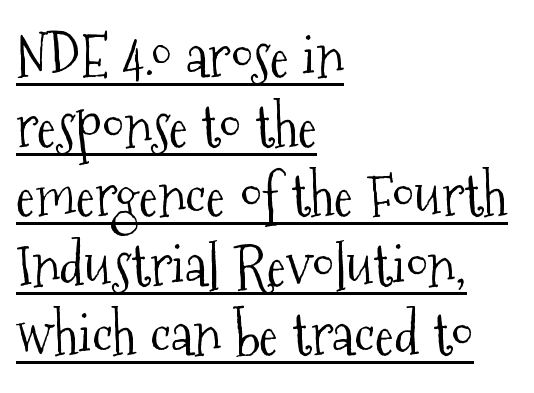
Look at the tracking — it's just the regular setting, nothing added. The letters carry serifs — small finishing strokes at the ends of their stems. This sample carries an underscore along the baseline area. Summary of weight: not heavy and not bold. Visually the block forms a straight wall on the left and a jagged coastline on the right.
